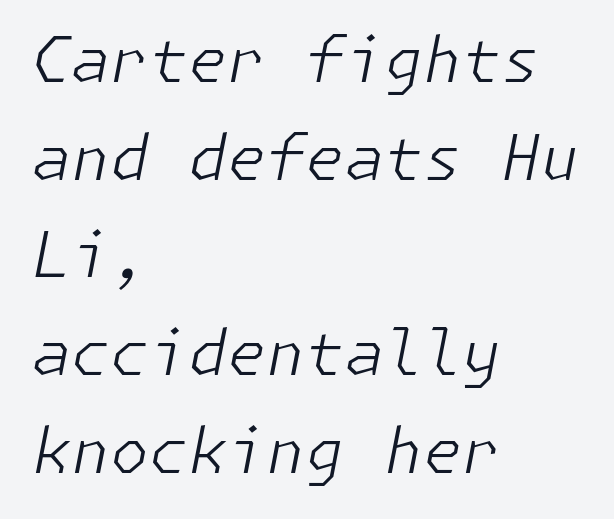
Q: Is the text bold? A: No.
Q: Is the text italic (slanted)? A: Yes, it leans right by about 11 degrees.
Q: Is the text underlined? A: No.
Q: How is the paragraph aligned? A: Left-aligned.
Q: Is the spacing between letters normal or unusually wide? A: Normal.
Q: Is the spacing between lines tight, normal or loose? A: Normal.
Q: Width (condensed, normal, or wide)? A: Normal.
Q: Stroke contrast? A: Low.
Q: x-height? A: Medium.
